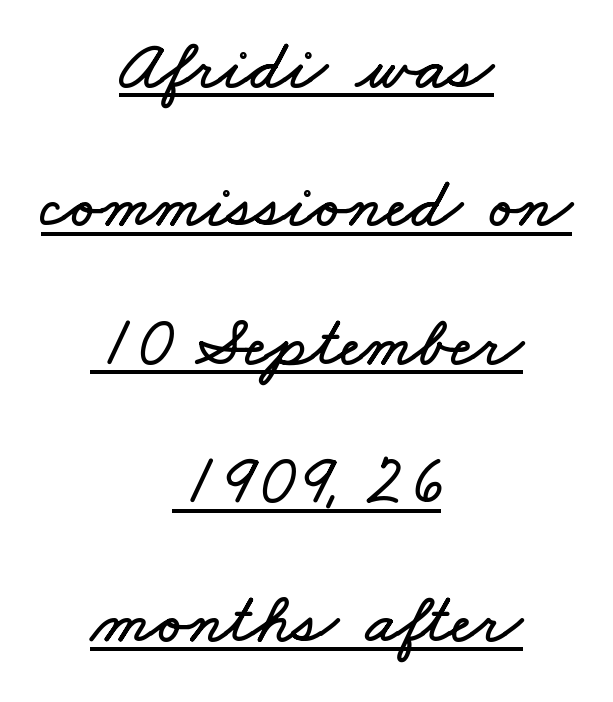
Honestly, the letter spacing is just normal — you wouldn't notice it. Underline: present. Vertical spacing — loose. The passage is arranged like a title page — every line centered.
